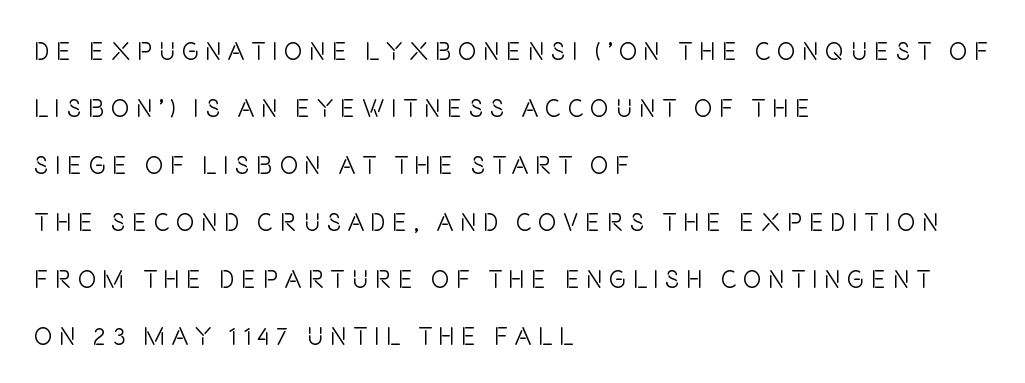
Q: Is the text bold? A: No.
Q: Is the text italic (slanted)? A: No, it is upright.
Q: Is the text underlined? A: No.
Q: How is the paragraph aligned? A: Left-aligned.
Q: Is the spacing between letters normal or unusually wide? A: Unusually wide.
Q: Is the spacing between lines tight, normal or loose? A: Loose.
